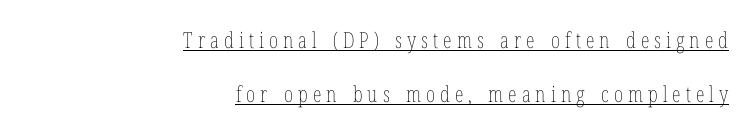
The text block is weighted toward the right margin, trailing off unevenly leftward. There is plenty of visible air inserted between adjacent glyphs. Looks like someone drew a line under every word here. A great deal of white space separates one row of letters from the next.
